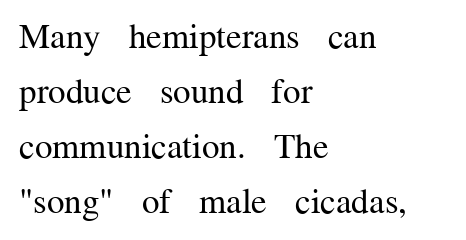
The image shows 35 px regular-weight serif type, upright; set left-aligned, normal line spacing (1.57x), normal letter spacing, not underlined; medium stroke contrast and a medium x-height.
